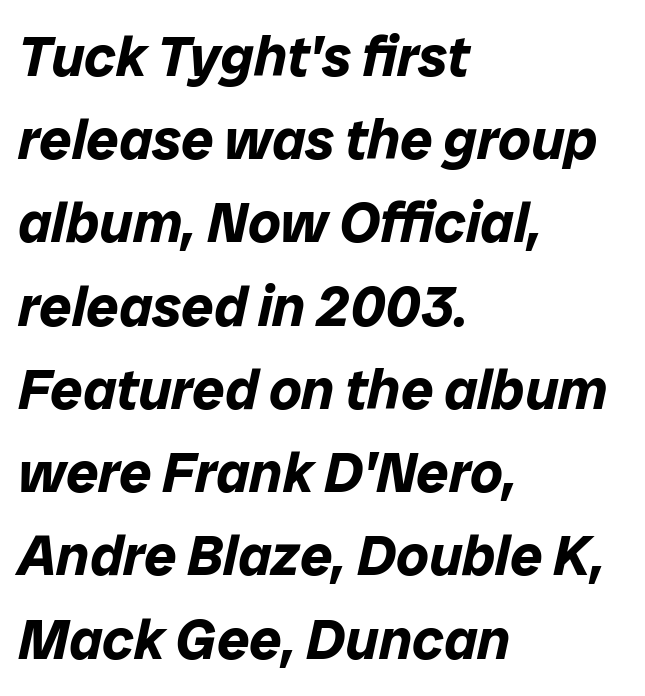
The image shows 57 px bold type, italic (leaning right); set left-aligned, normal line spacing (1.46x), normal letter spacing, not underlined; low stroke contrast and a medium x-height.
